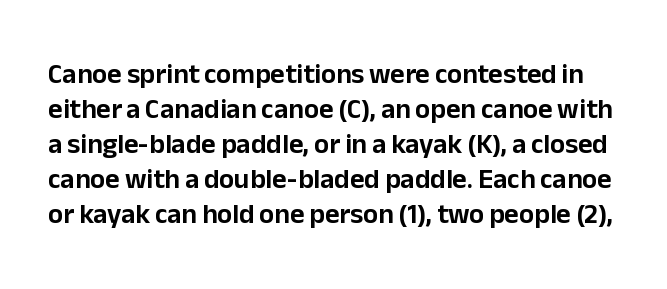
The image shows 28 px sans-serif type, upright; set normal line spacing (1.25x), normal letter spacing, not underlined; low stroke contrast and a medium x-height.
